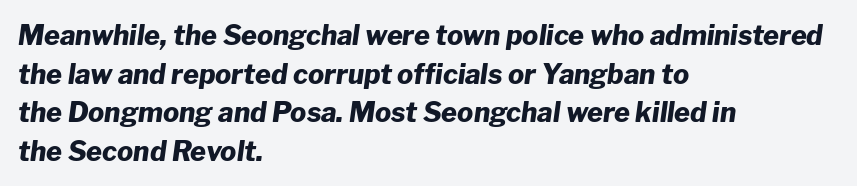
{"italic": "yes", "lean": "right", "slant_degrees": 8, "bold": "yes", "underline": "no", "align": "left", "line_spacing": "normal", "line_spacing_ratio": 1.43, "letter_spacing": "normal", "letter_spacing_em": 0.0, "glyph_px": 27}
